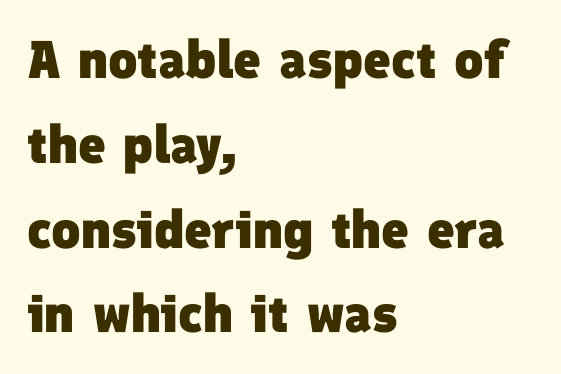
The image shows 53 px heavy sans-serif type; set left-aligned, normal line spacing (1.6x), normal letter spacing, not underlined; low stroke contrast and a medium x-height.
